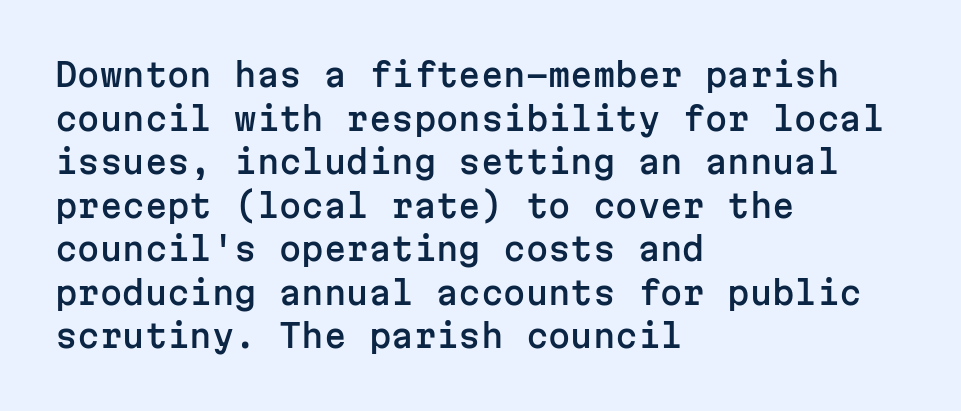
Observe the absence of serifs on each vertical stroke in this sample. Descenders hang freely into open space. Horizontal bands of white between lines are of average thickness. These lines are set flush left with a ragged right edge. Glyph-to-glyph distance matches everyday printed text.
